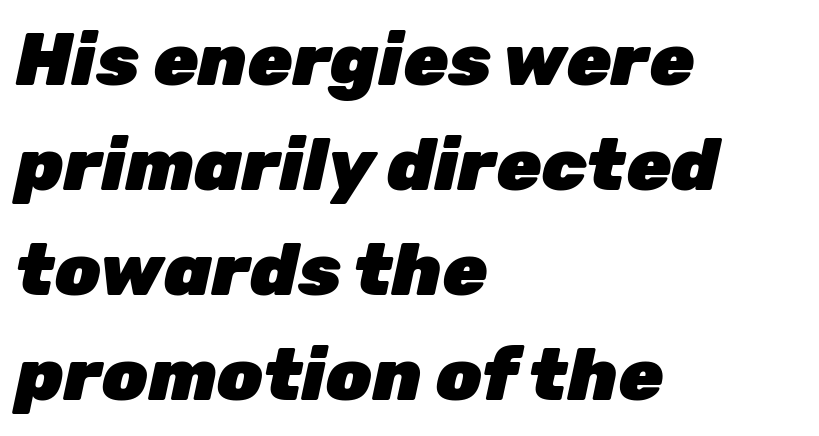
The image shows 73 px heavy type, italic (leaning right); set left-aligned, normal line spacing (1.44x), normal letter spacing, not underlined; low stroke contrast and a medium x-height.
